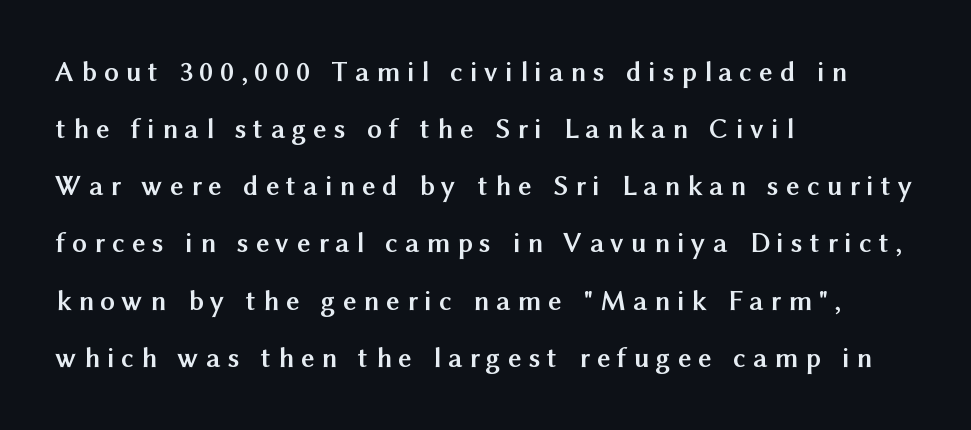
The image shows 29 px semibold sans-serif type, upright; set left-aligned, loose line spacing (1.97x), unusually wide letter spacing (+0.25 em), not underlined; medium stroke contrast and a medium x-height.
